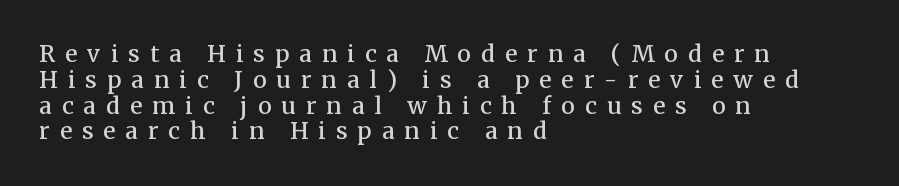
The image shows 23 px text type, upright; set left-aligned, tight line spacing (1.12x), unusually wide letter spacing (+0.44 em), not underlined.
